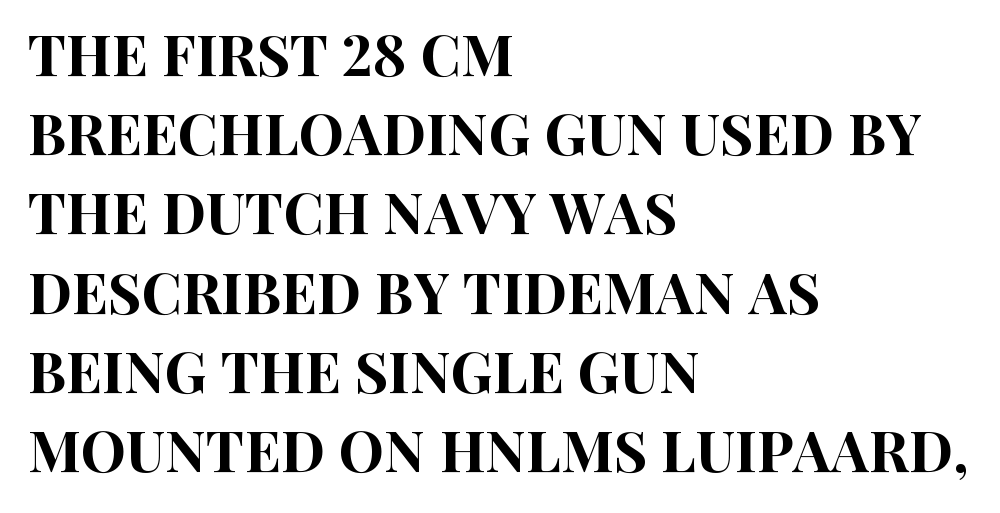
The image shows 57 px condensed sans-serif type, upright; set left-aligned, normal line spacing (1.39x), normal letter spacing, not underlined; high stroke contrast and a large x-height.
